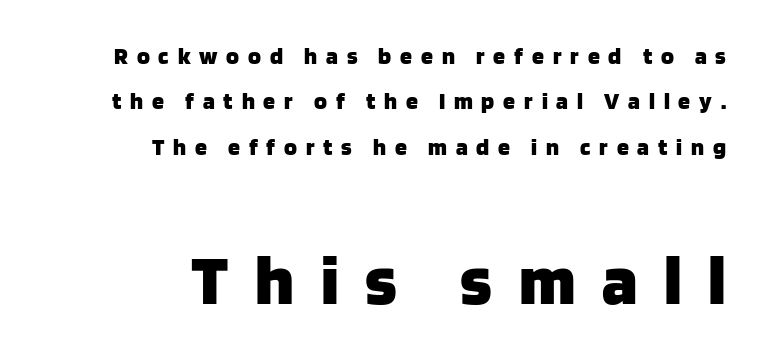
The paragraph has a hard right edge and a soft left edge. Scale increases going downward across the two blocks. Loose tracking; the words dissolve into strings of separated letters. Here the designer chose a conventional face with non-uniform glyph widths. The font family rendered here belongs to the sans-serif group.
